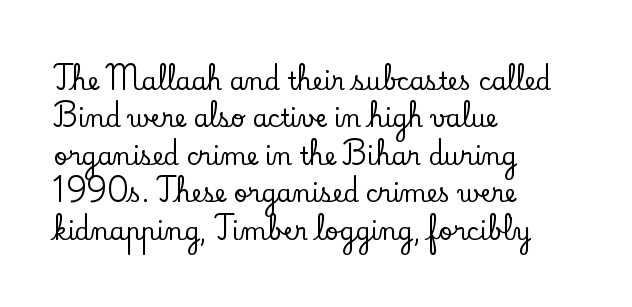
The image shows 24 px text type, upright; set left-aligned, normal line spacing (1.56x), normal letter spacing, not underlined.
